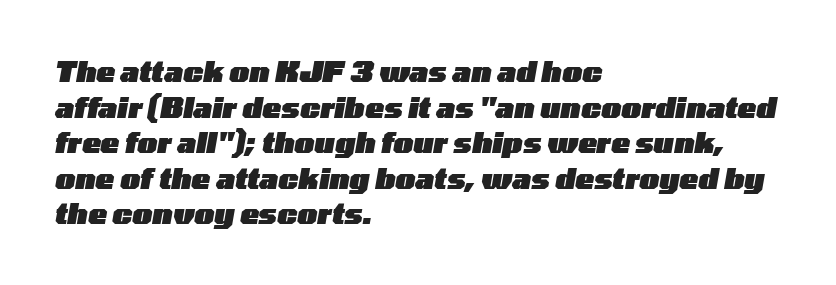
{"italic": "yes", "lean": "right", "slant_degrees": 10, "bold": "yes", "weight": "heavy", "width": "wide", "stroke_contrast": "low", "x_height": "medium", "monospaced": "no", "underline": "no", "align": "left", "line_spacing": "normal", "line_spacing_ratio": 1.27, "letter_spacing": "normal", "letter_spacing_em": 0.0, "glyph_px": 28}
